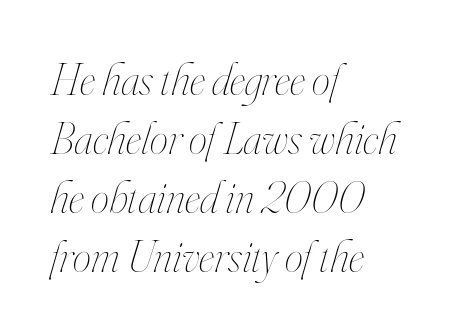
The image shows 46 px thin, condensed type, italic (leaning right); set left-aligned, normal line spacing (1.28x), normal letter spacing, not underlined; high stroke contrast and a small x-height.
